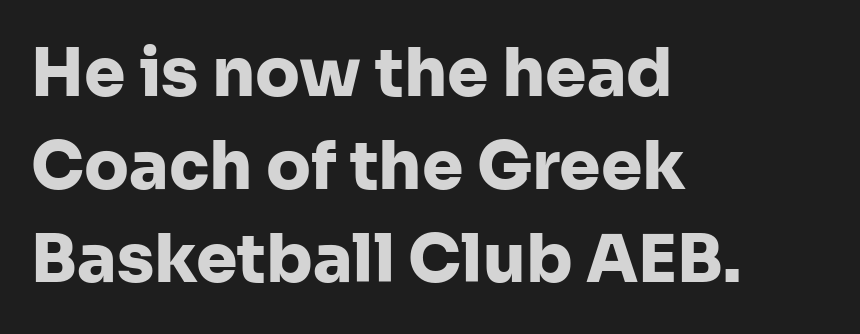
{"serif": "no", "italic": "no", "bold": "yes", "weight": "heavy", "width": "normal", "stroke_contrast": "low", "x_height": "medium", "monospaced": "no", "underline": "no", "align": "left", "line_spacing": "normal", "line_spacing_ratio": 1.41, "letter_spacing": "normal", "letter_spacing_em": 0.0, "glyph_px": 66}
